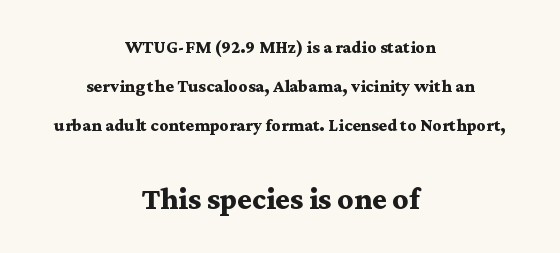
{"serif": "yes", "italic": "no", "bold": "yes", "weight": "bold", "width": "wide", "stroke_contrast": "medium", "x_height": "medium", "monospaced": "no", "underline": "no", "align": "center", "line_spacing": "loose", "line_spacing_ratio": 2.18, "letter_spacing": "normal", "letter_spacing_em": 0.0, "larger_block": "second", "size_ratio": 1.72, "glyph_px": 31}
